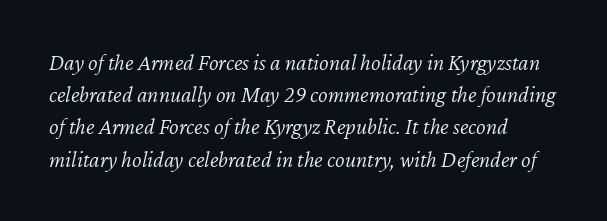
Q: Is the text bold? A: No.
Q: Is the text italic (slanted)? A: Yes, it leans right by about 12 degrees.
Q: Is the text underlined? A: No.
Q: Is the spacing between letters normal or unusually wide? A: Normal.
Q: Is the spacing between lines tight, normal or loose? A: Normal.
